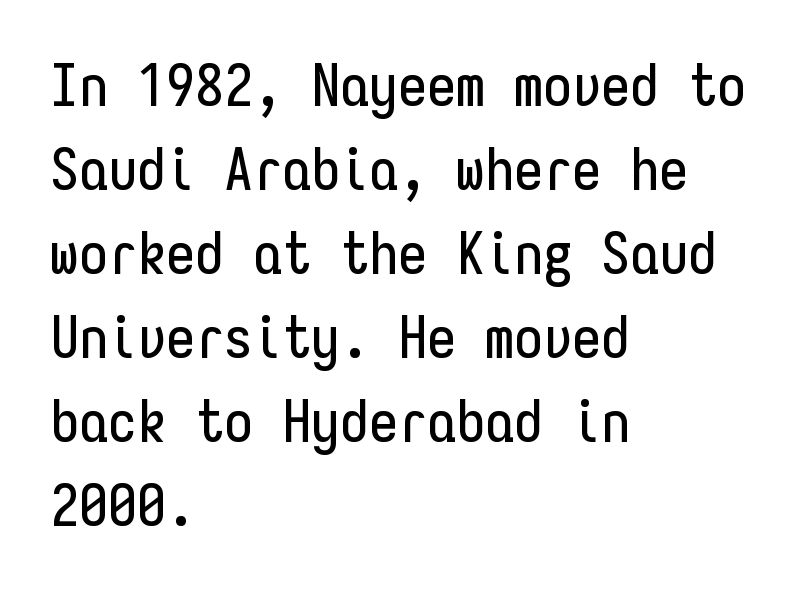
The image shows 58 px condensed sans-serif type, upright, monospaced; set left-aligned, normal line spacing (1.45x), normal letter spacing, not underlined; low stroke contrast and a medium x-height.
